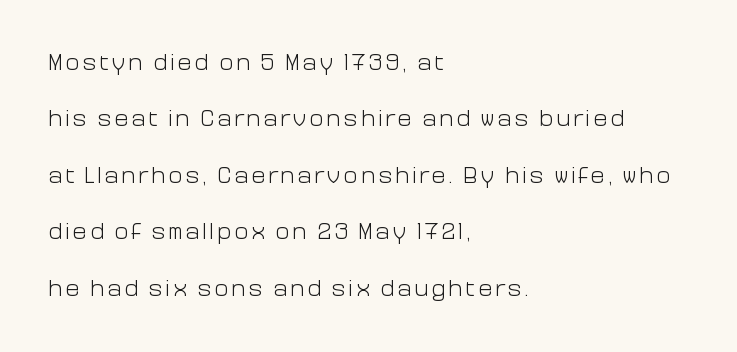
{"italic": "no", "bold": "no", "underline": "no", "align": "left", "line_spacing": "loose", "line_spacing_ratio": 2.35, "glyph_px": 24}
